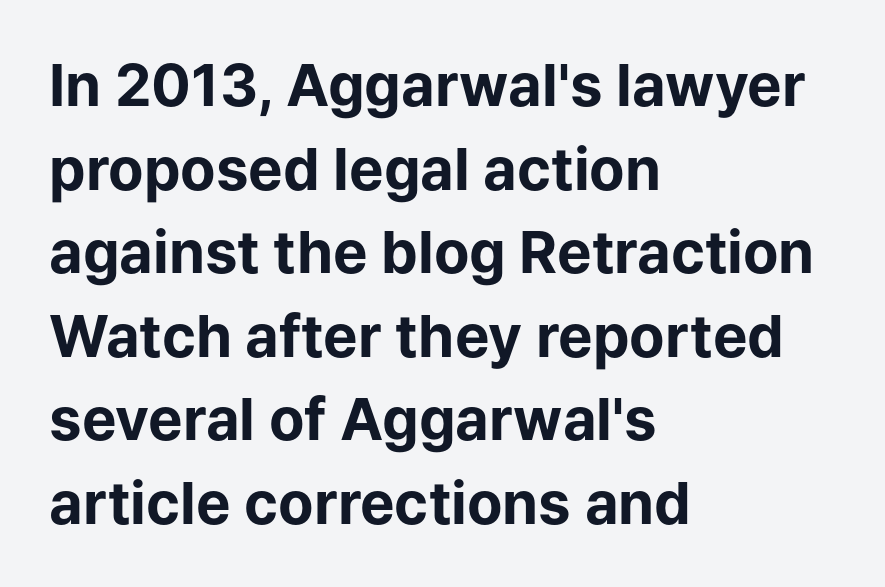
The image shows 58 px bold sans-serif type, upright; set left-aligned, normal line spacing (1.44x), normal letter spacing, not underlined; low stroke contrast and a medium x-height.
